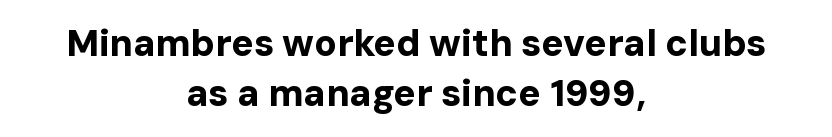
The image shows 37 px bold sans-serif type, upright; set centered, normal line spacing (1.34x), normal letter spacing, not underlined; low stroke contrast and a medium x-height.
